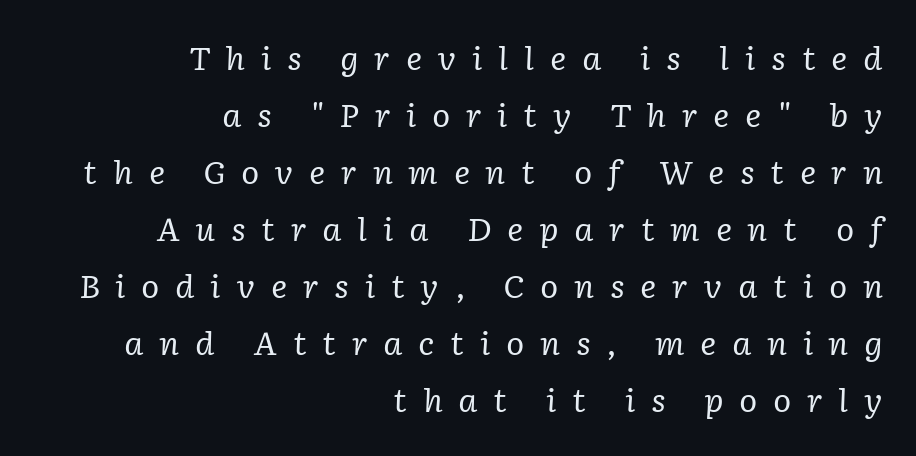
{"serif": "yes", "italic": "yes", "lean": "right", "slant_degrees": 2, "bold": "no", "weight": "regular", "width": "normal", "stroke_contrast": "low", "x_height": "medium", "monospaced": "no", "underline": "no", "align": "right", "line_spacing_ratio": 1.84, "letter_spacing": "wide", "letter_spacing_em": 0.5, "glyph_px": 31}
